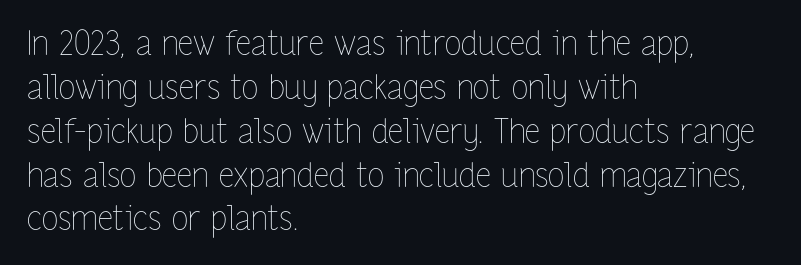
The image shows 34 px thin, condensed type, upright; set left-aligned, normal line spacing (1.29x), normal letter spacing, not underlined; low stroke contrast and a medium x-height.
